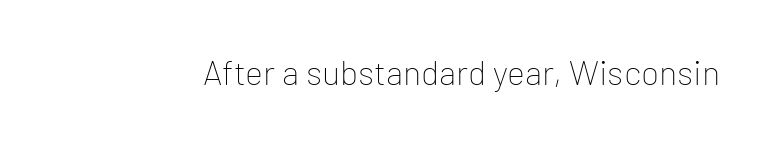
The image shows 34 px thin sans-serif type, upright; set normal letter spacing, not underlined; low stroke contrast and a medium x-height.
